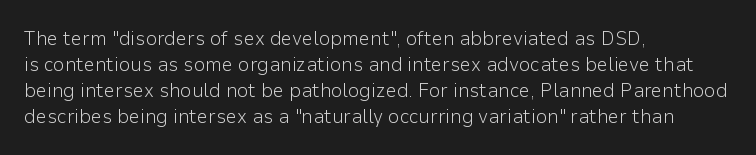
Q: Is the text bold? A: No.
Q: Is the text italic (slanted)? A: No, it is upright.
Q: Is the text underlined? A: No.
Q: How is the paragraph aligned? A: Left-aligned.
Q: Is the spacing between letters normal or unusually wide? A: Normal.
Q: Is the spacing between lines tight, normal or loose? A: Normal.
